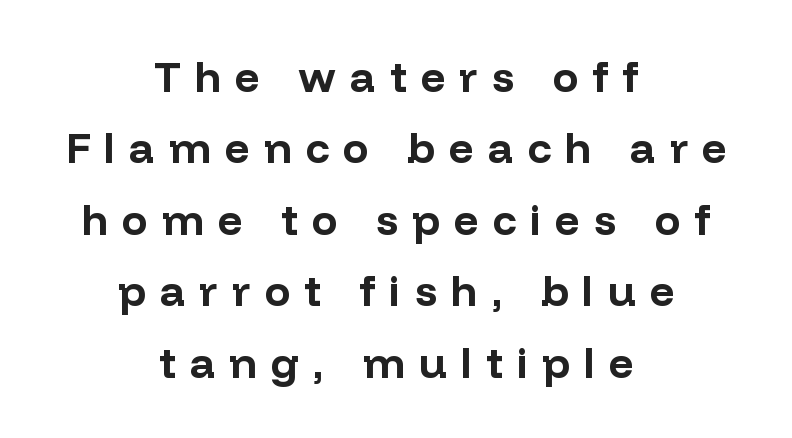
The image shows 43 px bold sans-serif type, upright; set centered, normal line spacing (1.66x), unusually wide letter spacing (+0.33 em), not underlined; low stroke contrast and a medium x-height.
